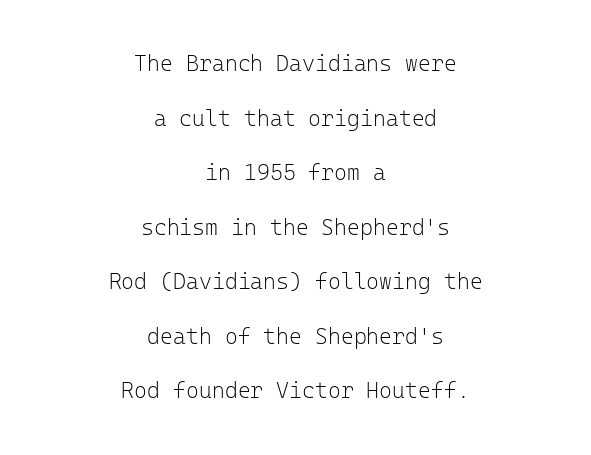
Reading down the column, the eye jumps a long way to each next line. In terms of letterspacing, this is plain default setting. Which margin do the lines hug? Neither — every line sits in the middle. No word sits above an underline.
